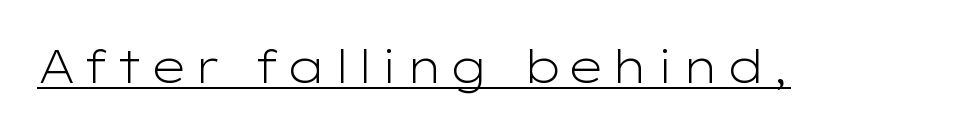
{"serif": "no", "italic": "no", "bold": "no", "weight": "light", "width": "wide", "stroke_contrast": "low", "x_height": "medium", "monospaced": "no", "underline": "yes", "glyph_px": 46}
